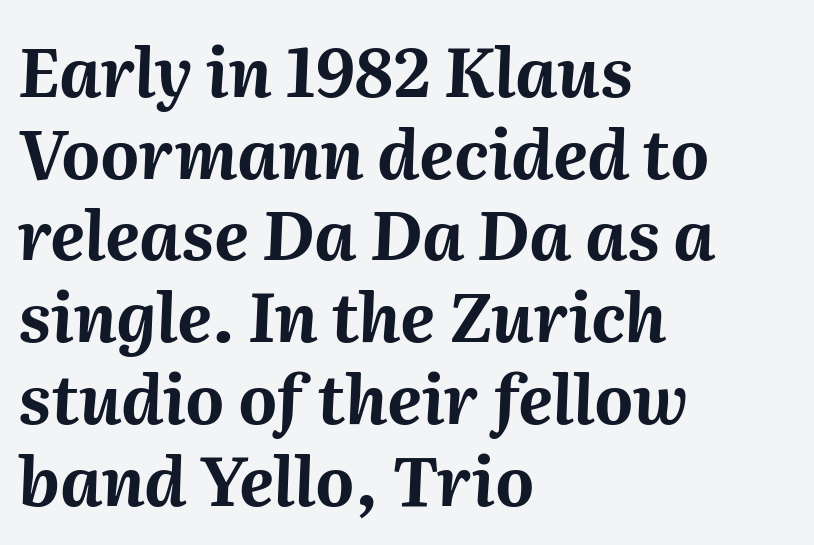
Weight check: bold — yes, fully. Characters are canted at an angle relative to the baseline's perpendicular. Caption: standard tracking, unaltered. Notice how the passage keeps a crisp vertical edge on the left only. Spacing verdict: proportional, widths tailored to each character.
